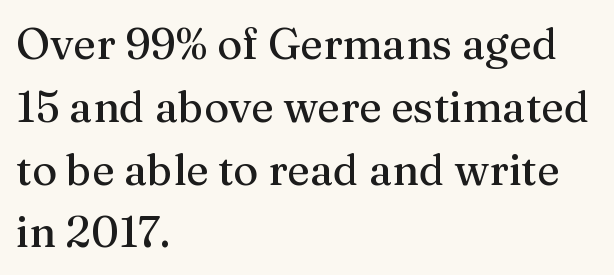
Q: Is the text italic (slanted)? A: No, it is upright.
Q: Is the typeface a serif or a sans-serif typeface? A: Serif.
Q: Is the text underlined? A: No.
Q: How is the paragraph aligned? A: Left-aligned.
Q: Is the spacing between letters normal or unusually wide? A: Normal.
Q: Is the spacing between lines tight, normal or loose? A: Normal.
Q: Width (condensed, normal, or wide)? A: Normal.
Q: Stroke contrast? A: Medium.
Q: x-height? A: Medium.
Q: Monospaced? A: No.
